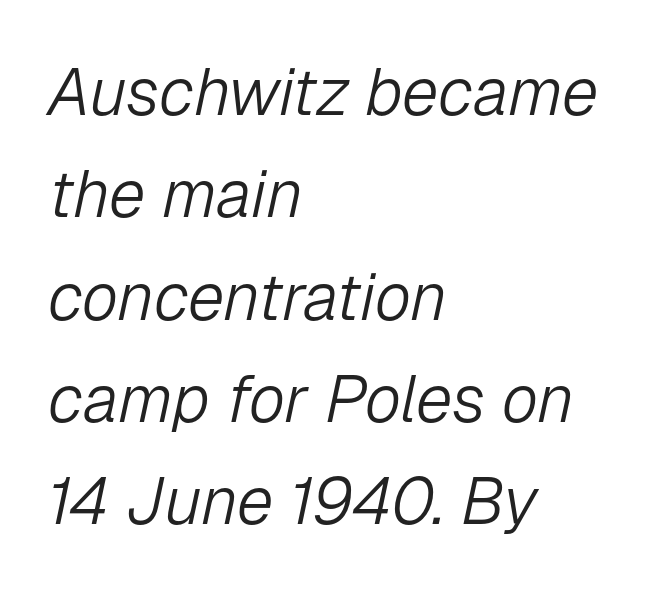
{"italic": "yes", "lean": "right", "slant_degrees": 12, "bold": "no", "weight": "light", "width": "normal", "stroke_contrast": "low", "x_height": "medium", "monospaced": "no", "underline": "no", "align": "left", "line_spacing": "normal", "line_spacing_ratio": 1.55, "letter_spacing": "normal", "letter_spacing_em": 0.0, "glyph_px": 66}
